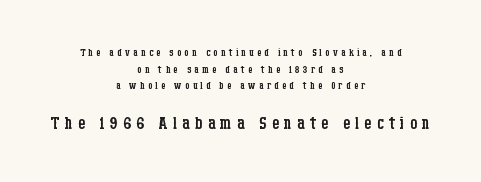
{"italic": "no", "bold": "no", "underline": "no", "align": "center", "line_spacing_ratio": 1.19, "letter_spacing": "wide", "letter_spacing_em": 0.22, "larger_block": "second", "size_ratio": 1.64, "glyph_px": 23}
